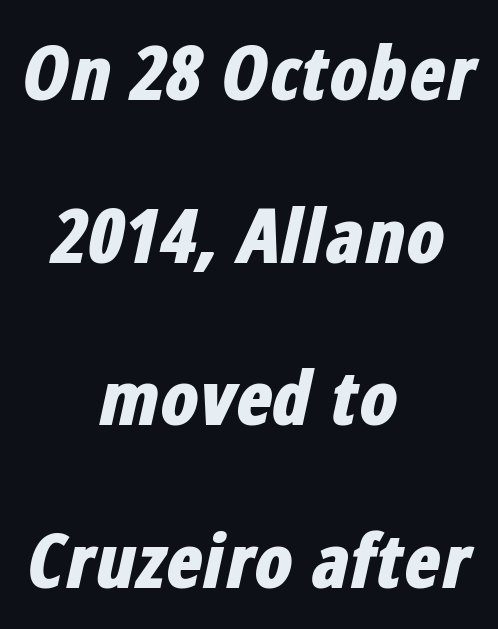
Any mark beneath the type? The region is blank. The line-height multiplier appears high, well above default. Looking at the ascenders, they clearly lean. The typesetter chose a symmetrical, centered arrangement here. Honestly, the letter spacing is just normal — you wouldn't notice it. This sample has the flowing, uneven cadence of proportional lettering.
